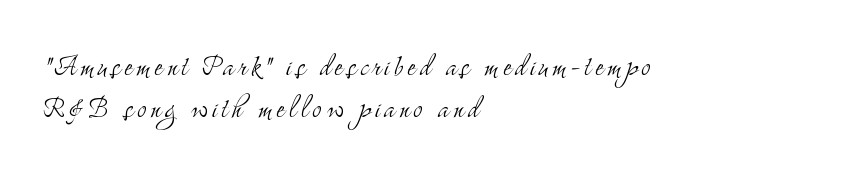
The image shows 35 px light, condensed serif type; set left-aligned, line spacing 1.21x, not underlined; medium stroke contrast and a small x-height.
